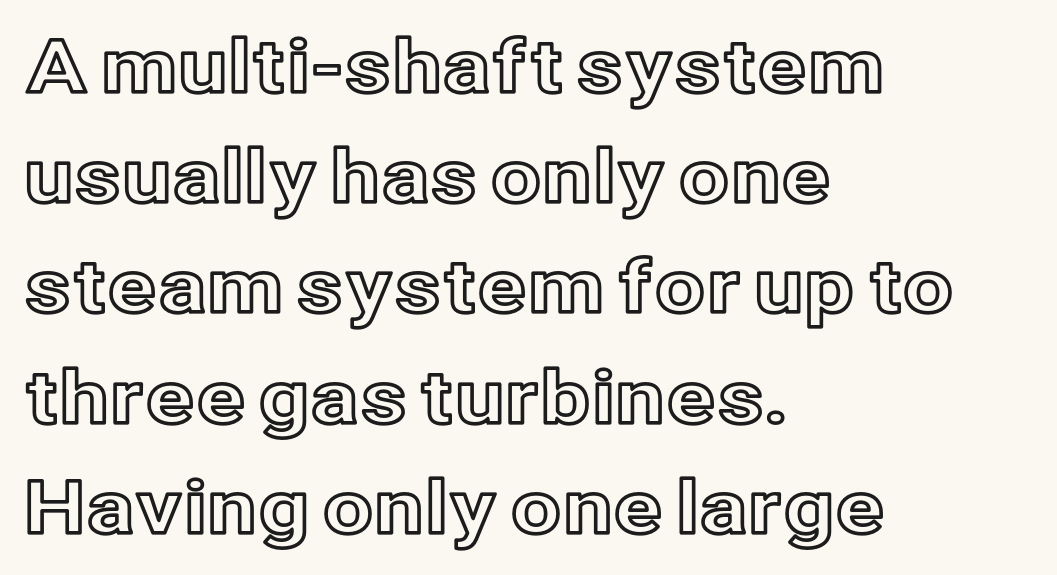
{"italic": "no", "width": "normal", "x_height": "medium", "monospaced": "no", "underline": "no", "align": "left", "line_spacing": "normal", "line_spacing_ratio": 1.51, "letter_spacing": "normal", "letter_spacing_em": 0.0, "glyph_px": 73}
